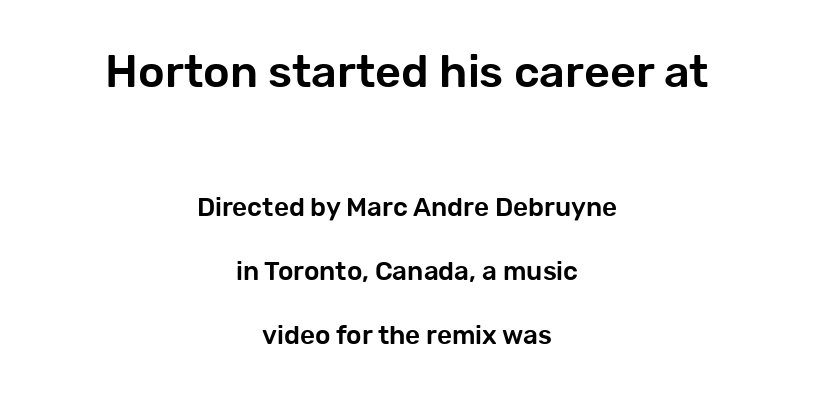
Q: Is the text italic (slanted)? A: No, it is upright.
Q: Is the typeface a serif or a sans-serif typeface? A: Sans-serif.
Q: Is the text underlined? A: No.
Q: How is the paragraph aligned? A: Centered.
Q: Is the spacing between letters normal or unusually wide? A: Normal.
Q: Is the spacing between lines tight, normal or loose? A: Loose.
Q: Which block of text is set in a larger size, the first (top) or the second (bottom)? A: The first (top) one.
Q: Width (condensed, normal, or wide)? A: Normal.
Q: Stroke contrast? A: Low.
Q: x-height? A: Medium.
Q: Monospaced? A: No.
